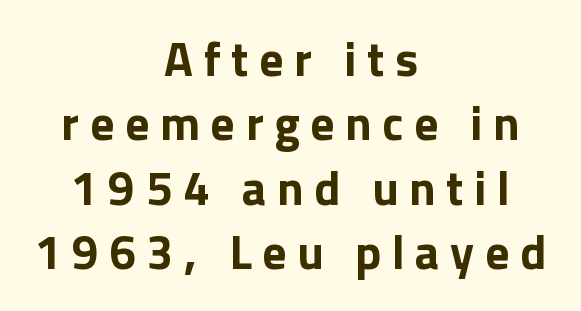
The image shows 48 px bold sans-serif type, upright; set centered, normal line spacing (1.34x), unusually wide letter spacing (+0.22 em), not underlined; low stroke contrast and a medium x-height.
